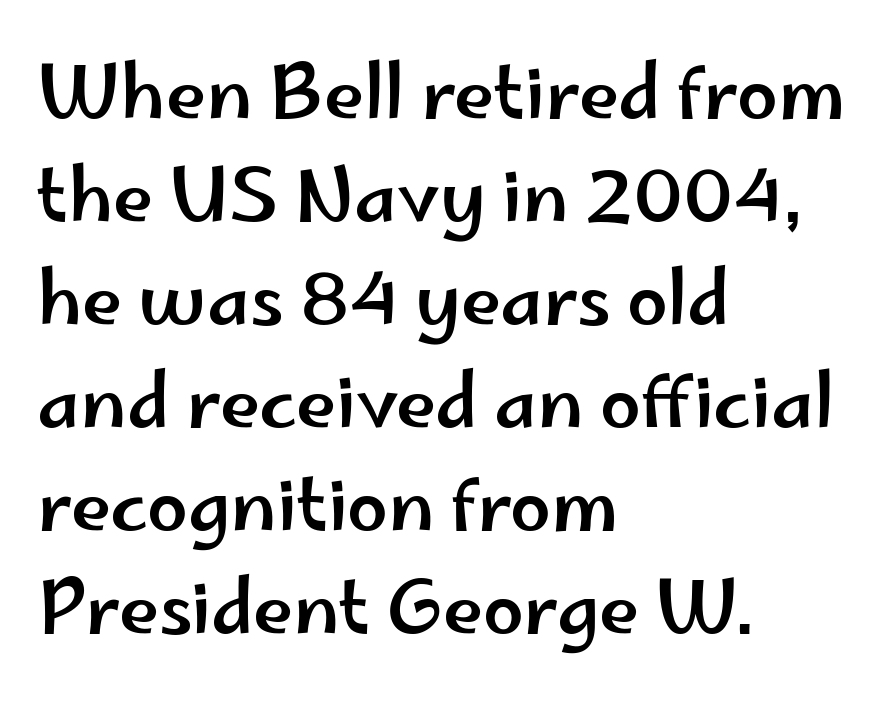
Q: Is the text italic (slanted)? A: No, it is upright.
Q: Is the typeface a serif or a sans-serif typeface? A: Sans-serif.
Q: Is the text underlined? A: No.
Q: How is the paragraph aligned? A: Left-aligned.
Q: Is the spacing between letters normal or unusually wide? A: Normal.
Q: Is the spacing between lines tight, normal or loose? A: Normal.
Q: Width (condensed, normal, or wide)? A: Wide.
Q: Stroke contrast? A: Low.
Q: x-height? A: Small.
Q: Monospaced? A: No.
